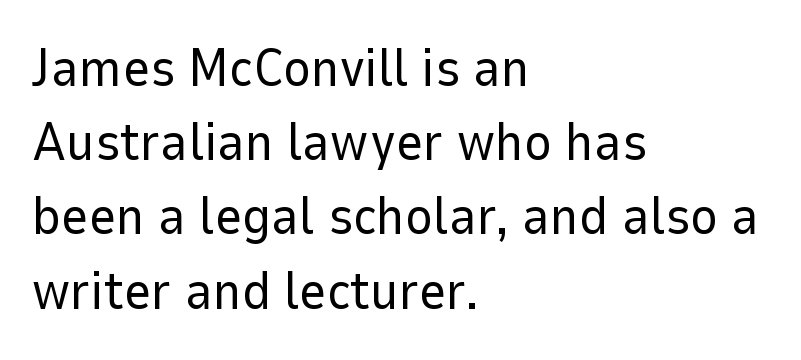
Is there any slant? The stems are plumb. Do the characters align in a grid? No, the font is proportional. Words appear dense and cohesive because spacing is normal. This rendering features lettering with no underline.
